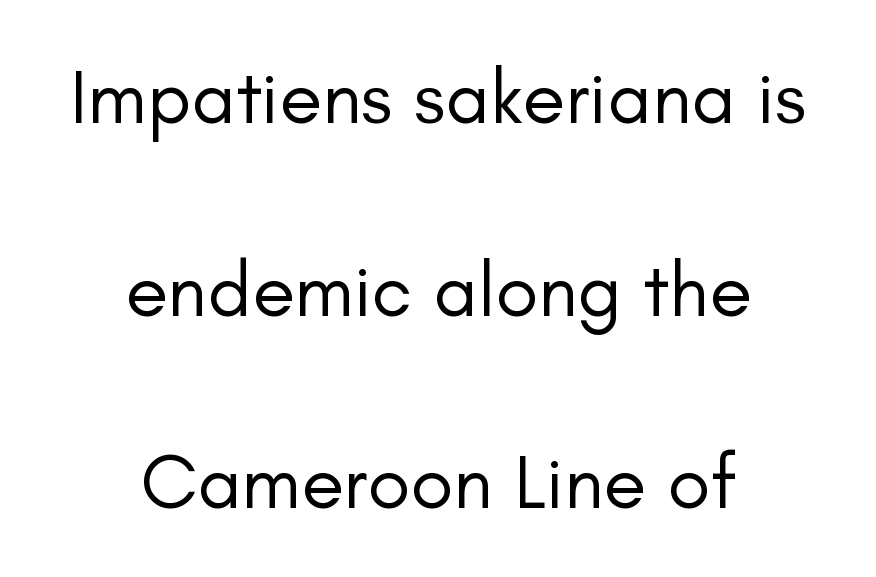
{"serif": "no", "italic": "no", "bold": "no", "weight": "regular", "width": "normal", "stroke_contrast": "low", "x_height": "small", "monospaced": "no", "underline": "no", "align": "center", "line_spacing": "loose", "line_spacing_ratio": 2.47, "letter_spacing": "normal", "letter_spacing_em": 0.0, "glyph_px": 78}
